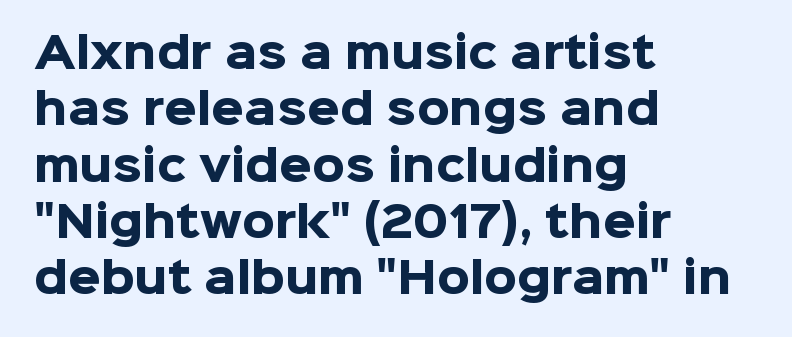
{"serif": "no", "italic": "no", "bold": "yes", "weight": "heavy", "width": "normal", "stroke_contrast": "low", "x_height": "medium", "monospaced": "no", "underline": "no", "align": "left", "line_spacing": "normal", "line_spacing_ratio": 1.34, "letter_spacing": "normal", "letter_spacing_em": 0.0, "glyph_px": 42}
